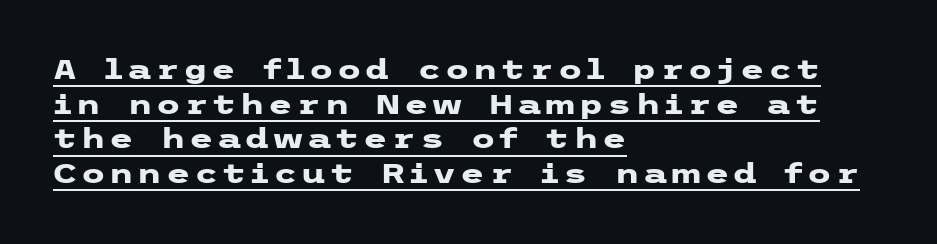
Font category for this specimen: sans-serif. Summary of weight: heavy, a full bold. If you drew a ruler down the left edge, every line would touch it. Characters remain perfectly vertical along every line.
